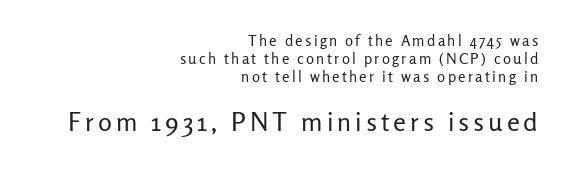
{"italic": "no", "bold": "no", "underline": "no", "align": "right", "line_spacing_ratio": 1.19, "larger_block": "second", "size_ratio": 1.73, "glyph_px": 26}
